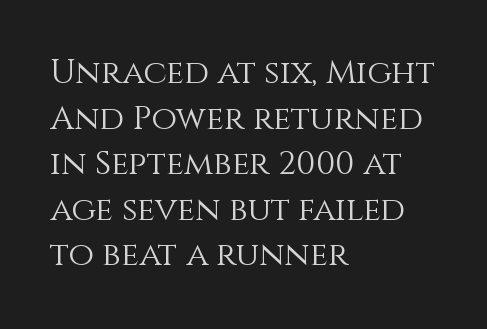
The letters advance in unequal steps, a hallmark of proportional type. In terms of leading, this rendering sits right in the middle. You can tell it's not italic because the verticals are truly vertical. Nothing heavy about these letters — not bold at all. This rendering uses left alignment, leaving the right contour irregular. Only glyphs here, with clear space below each row.
